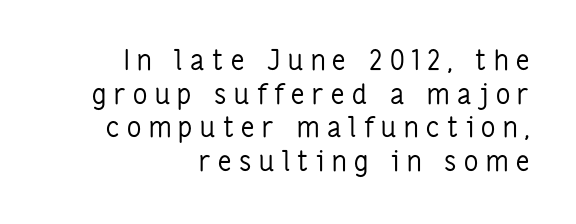
This rendering employs a face without finishing strokes, i.e., a sans-serif. Leftover space on each line is placed entirely before the opening word. Spacing verdict: proportional, widths tailored to each character. Ascenders rise straight up at ninety degrees. Descenders hang freely into open space. Heaviness? Minimal to ordinary, like unemphasized prose.
